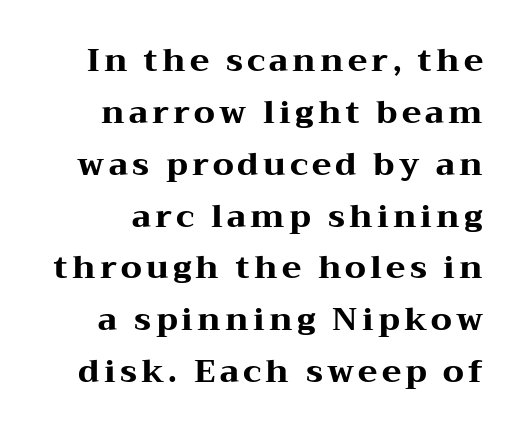
Does the leading feel generous? No, just average. The type family on display is of the serif kind. Upright lettering throughout. Notice how the passage keeps a crisp vertical edge on the right only. Stroke thickness is high; the sample reads as a true bold. Proportional: the letters do not fall into vertical columns.
